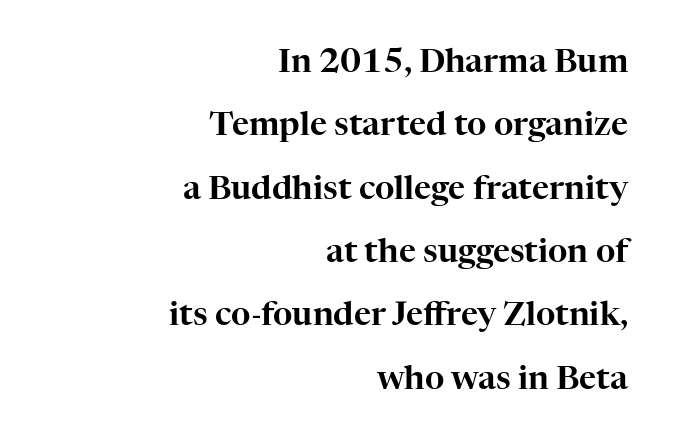
Q: Is the text italic (slanted)? A: No, it is upright.
Q: Is the typeface a serif or a sans-serif typeface? A: Serif.
Q: Is the text underlined? A: No.
Q: How is the paragraph aligned? A: Right-aligned.
Q: Is the spacing between letters normal or unusually wide? A: Normal.
Q: Is the spacing between lines tight, normal or loose? A: Loose.
Q: Width (condensed, normal, or wide)? A: Normal.
Q: Stroke contrast? A: High.
Q: x-height? A: Medium.
Q: Monospaced? A: No.
